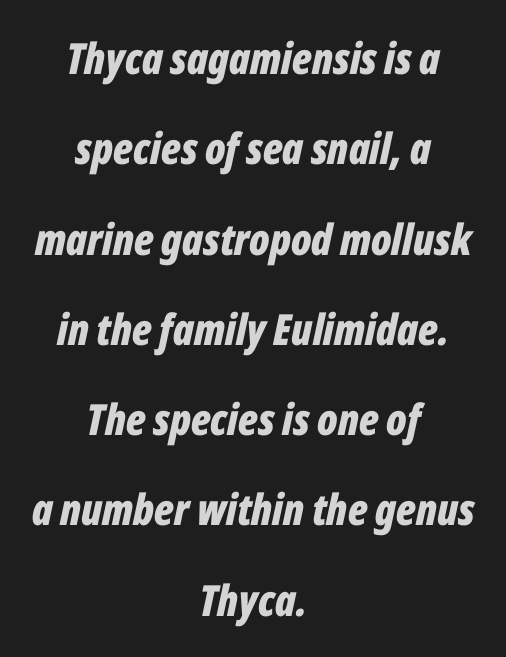
The image shows 43 px bold, condensed type, italic (leaning right); set centered, loose line spacing (2.1x), normal letter spacing, not underlined; low stroke contrast and a medium x-height.
